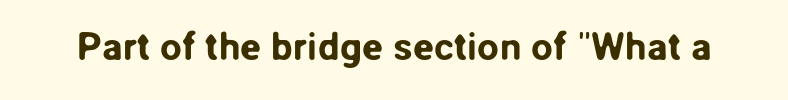
{"serif": "no", "italic": "no", "width": "normal", "stroke_contrast": "low", "x_height": "medium", "monospaced": "no", "underline": "no", "letter_spacing": "normal", "letter_spacing_em": 0.0, "glyph_px": 39}
